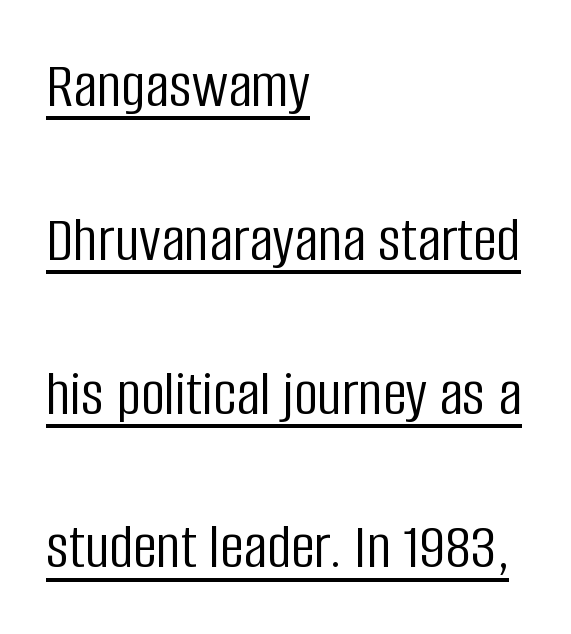
{"serif": "no", "italic": "no", "bold": "no", "weight": "light", "width": "condensed", "stroke_contrast": "low", "x_height": "large", "monospaced": "no", "underline": "yes", "align": "left", "line_spacing": "loose", "line_spacing_ratio": 2.33, "letter_spacing": "normal", "letter_spacing_em": 0.0, "glyph_px": 66}
